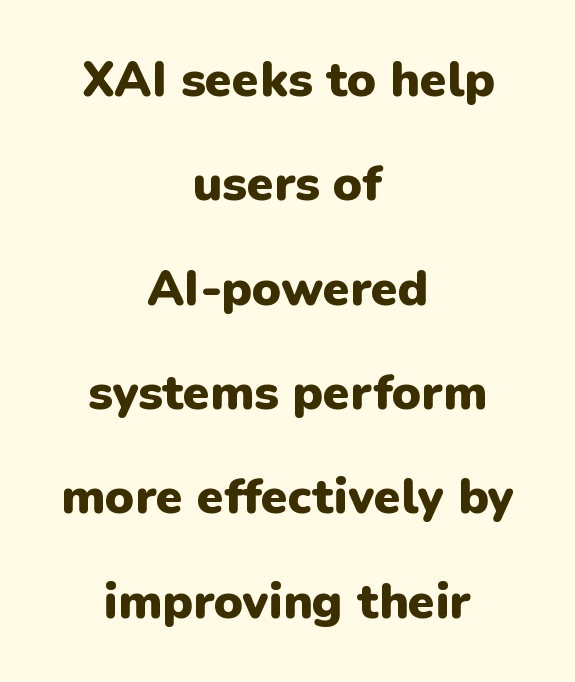
In terms of letterform style, serifs are entirely absent. A roman cut, with each character standing at attention. The lines are quadded center. Vertically, the passage feels expansive, rows floating well apart. Think of a printed novel: that variable character pitch is what you see here. Look at the stroke-to-counter ratio: heavy, a bold.
